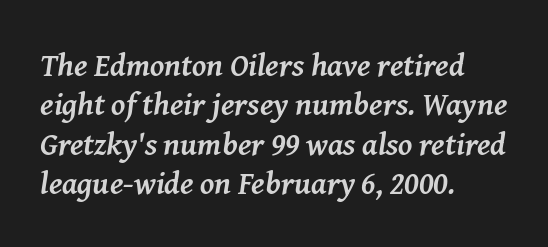
The image shows 32 px semibold serif type, italic (leaning right); set left-aligned, line spacing 1.23x, normal letter spacing, not underlined; medium stroke contrast and a medium x-height.
